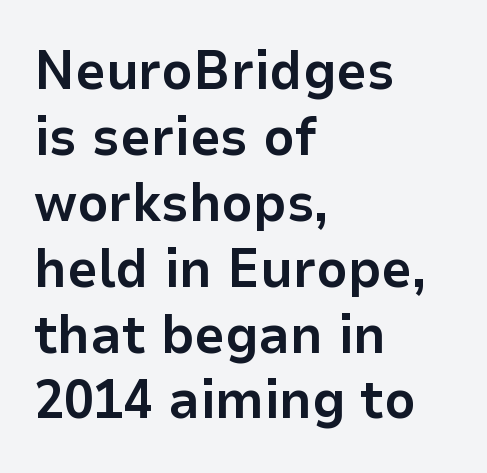
{"serif": "no", "italic": "no", "bold": "yes", "weight": "bold", "width": "normal", "stroke_contrast": "low", "x_height": "medium", "monospaced": "no", "underline": "no", "align": "left", "line_spacing_ratio": 1.22, "letter_spacing": "normal", "letter_spacing_em": 0.0, "glyph_px": 54}
